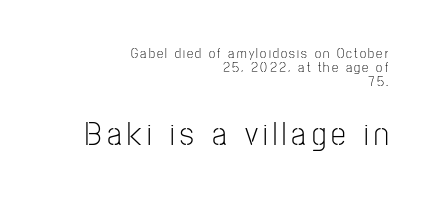
The image shows 33 px light, condensed sans-serif type, upright; set right-aligned, tight line spacing (1.0x), not underlined; the second (bottom) block is 2.36x larger; low stroke contrast and a medium x-height.
